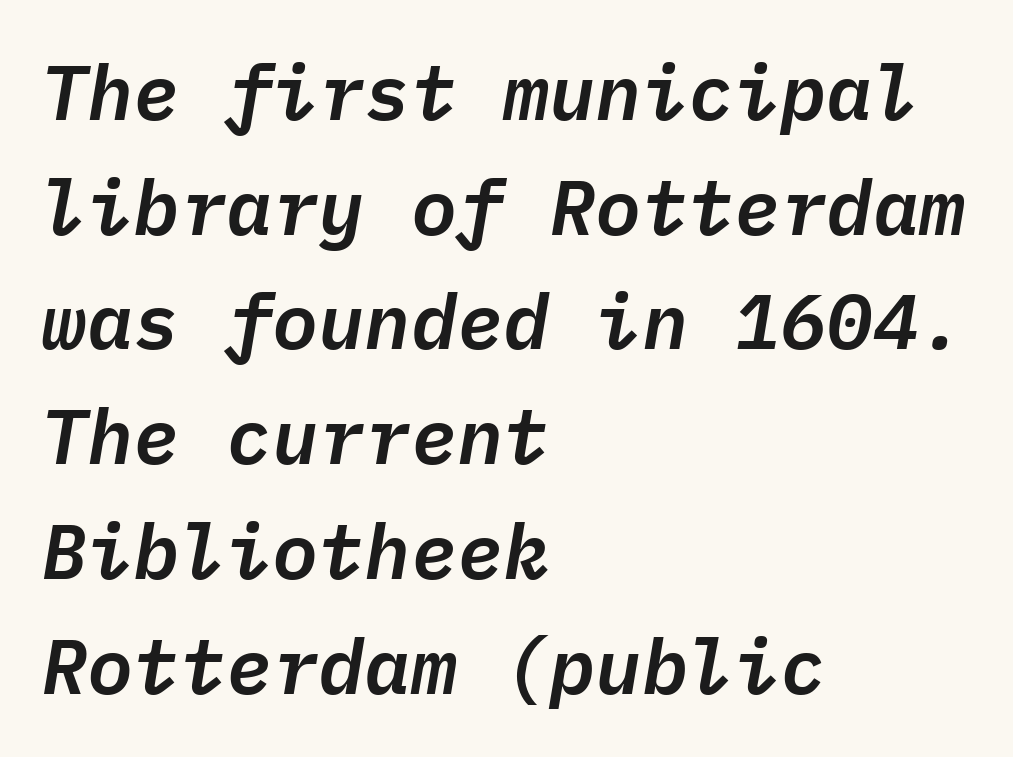
Q: Is the text italic (slanted)? A: Yes, it leans right by about 9 degrees.
Q: Is the text underlined? A: No.
Q: How is the paragraph aligned? A: Left-aligned.
Q: Is the spacing between letters normal or unusually wide? A: Normal.
Q: Is the spacing between lines tight, normal or loose? A: Normal.
Q: Width (condensed, normal, or wide)? A: Normal.
Q: Stroke contrast? A: Low.
Q: x-height? A: Medium.
Q: Monospaced? A: Yes.
